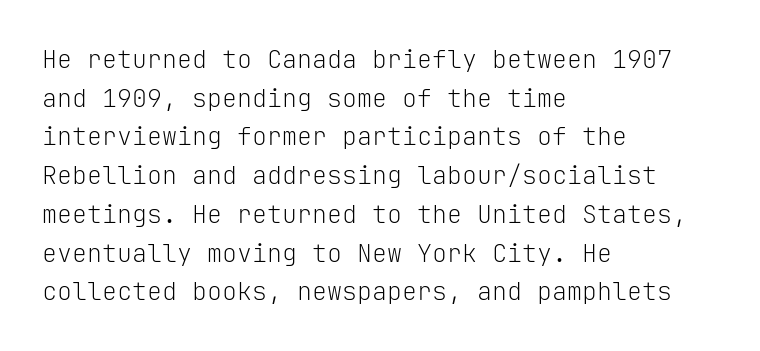
The image shows 25 px text type, upright; set left-aligned, normal line spacing (1.55x), normal letter spacing, not underlined.
